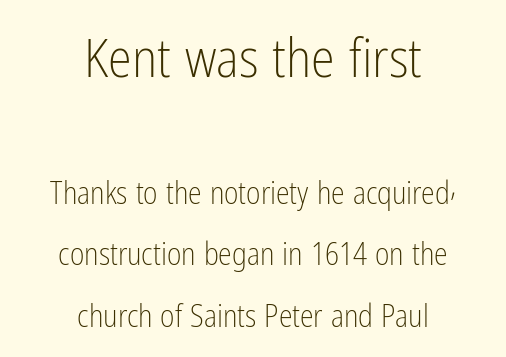
The more generous point size was reserved for the upper chunk. Counters stay open thanks to moderate or lighter strokes. These lines are centered, leaving both edges ragged. These lines keep a tight, regular rhythm from letter to letter. Vertical strokes here are truly vertical. Leading is clearly above the norm, producing a sparse column.
